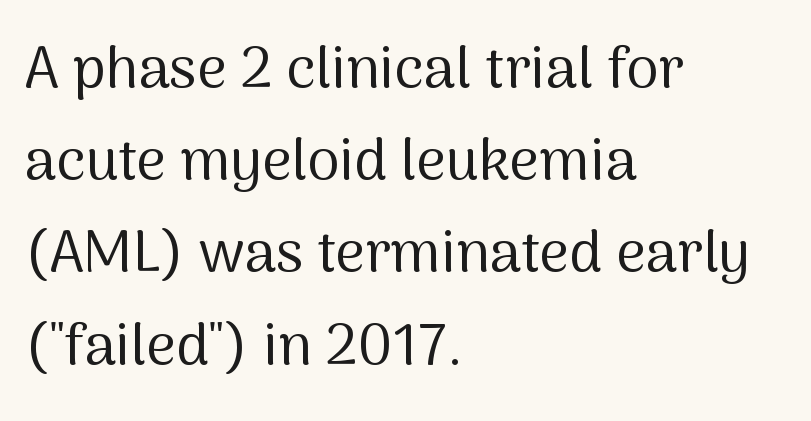
Look at the bottom of the vertical strokes: they stop flat, with no serifs. A light-to-regular cut is what we see here. Quick note: interline space is typical. These lines keep a tight, regular rhythm from letter to letter.
